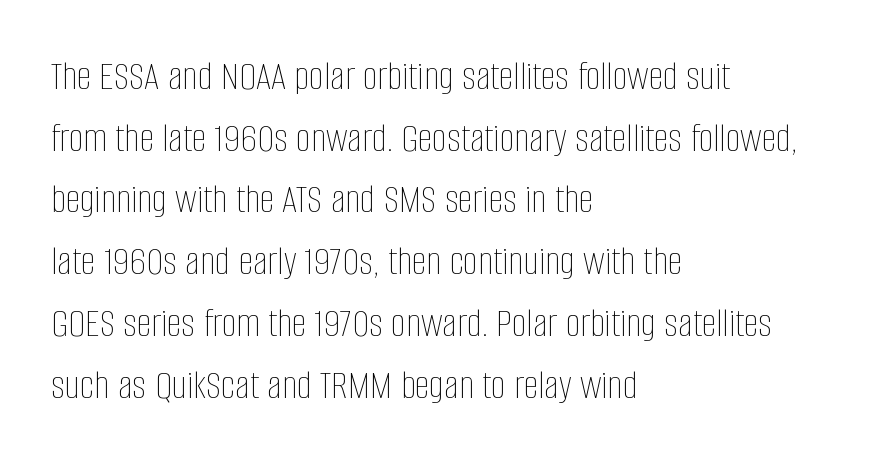
{"italic": "no", "bold": "no", "weight": "thin", "width": "condensed", "stroke_contrast": "low", "x_height": "large", "monospaced": "no", "underline": "no", "align": "left", "line_spacing": "normal", "line_spacing_ratio": 1.47, "letter_spacing": "normal", "letter_spacing_em": 0.0, "glyph_px": 42}
